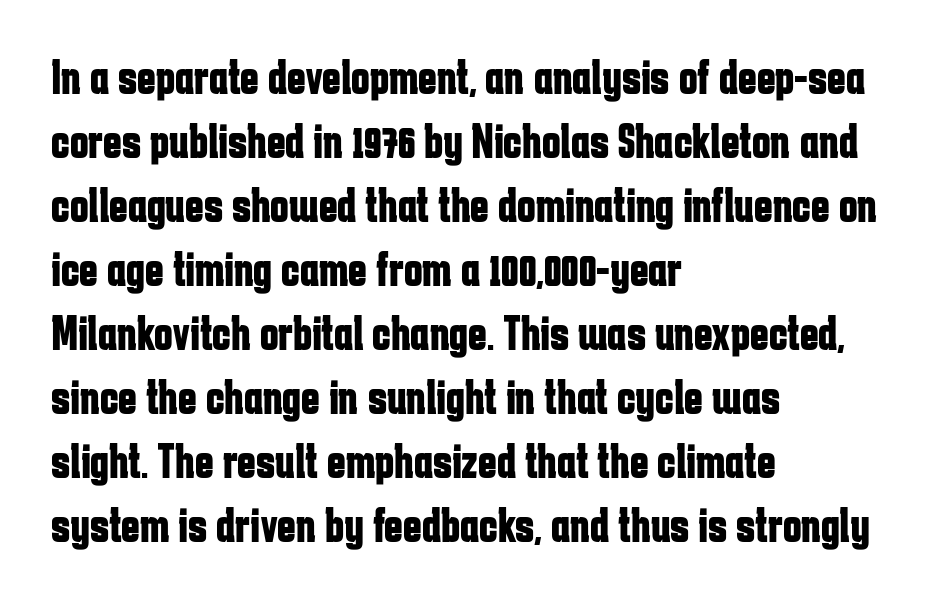
Q: Is the text bold? A: Yes.
Q: Is the text italic (slanted)? A: No, it is upright.
Q: Is the typeface a serif or a sans-serif typeface? A: Sans-serif.
Q: Is the text underlined? A: No.
Q: How is the paragraph aligned? A: Left-aligned.
Q: Is the spacing between letters normal or unusually wide? A: Normal.
Q: Is the spacing between lines tight, normal or loose? A: Normal.
Q: Width (condensed, normal, or wide)? A: Condensed.
Q: Stroke contrast? A: Low.
Q: x-height? A: Medium.
Q: Monospaced? A: No.
